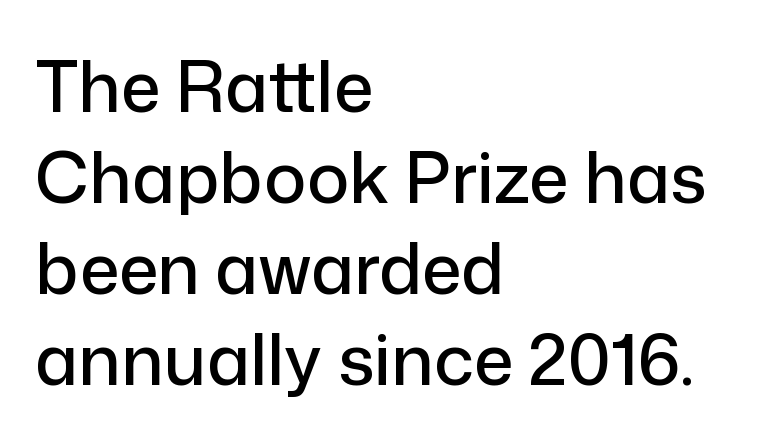
Q: Is the text italic (slanted)? A: No, it is upright.
Q: Is the typeface a serif or a sans-serif typeface? A: Sans-serif.
Q: Is the text underlined? A: No.
Q: How is the paragraph aligned? A: Left-aligned.
Q: Is the spacing between letters normal or unusually wide? A: Normal.
Q: Is the spacing between lines tight, normal or loose? A: Normal.
Q: Width (condensed, normal, or wide)? A: Normal.
Q: Stroke contrast? A: Low.
Q: x-height? A: Medium.
Q: Monospaced? A: No.
